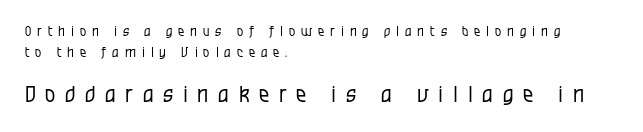
These lines stack with their left ends in a neat column. Heft: none added — not bold. Check under the words: just untouched page. Baseline-to-baseline distance is the conventional proportion of letter height. These lines have a slow, spaced-out rhythm from letter to letter.
